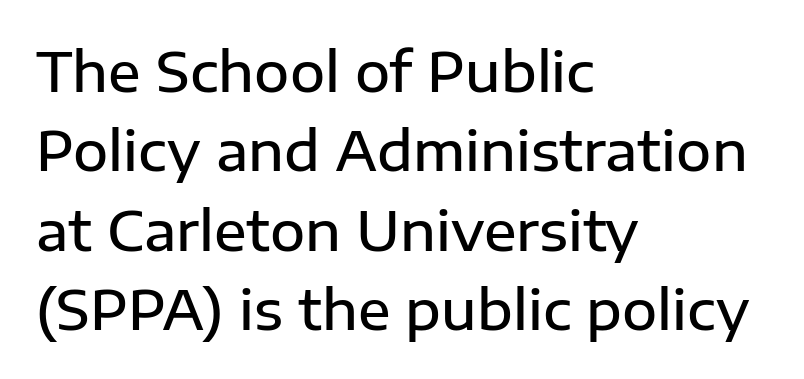
Q: Is the text bold? A: Semi-bold.
Q: Is the text italic (slanted)? A: No, it is upright.
Q: Is the typeface a serif or a sans-serif typeface? A: Sans-serif.
Q: Is the text underlined? A: No.
Q: How is the paragraph aligned? A: Left-aligned.
Q: Is the spacing between letters normal or unusually wide? A: Normal.
Q: Is the spacing between lines tight, normal or loose? A: Normal.
Q: Width (condensed, normal, or wide)? A: Normal.
Q: Stroke contrast? A: Low.
Q: x-height? A: Medium.
Q: Monospaced? A: No.
